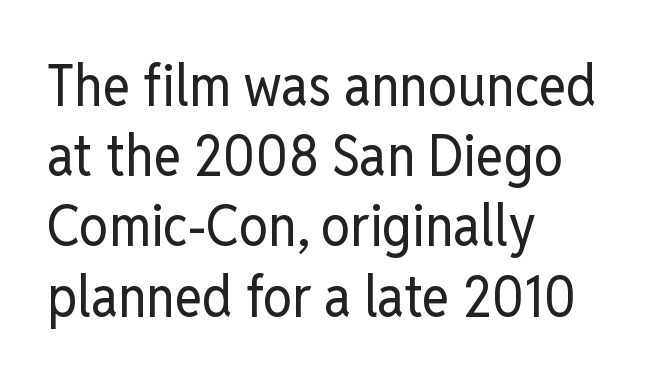
The image shows 58 px regular-weight, condensed sans-serif type, upright; set left-aligned, line spacing 1.21x, normal letter spacing, not underlined; low stroke contrast and a medium x-height.
